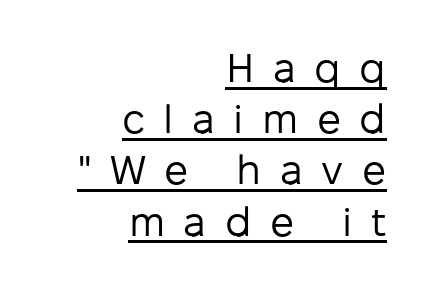
Q: Is the text bold? A: No.
Q: Is the text italic (slanted)? A: No, it is upright.
Q: Is the typeface a serif or a sans-serif typeface? A: Sans-serif.
Q: Is the text underlined? A: Yes.
Q: How is the paragraph aligned? A: Right-aligned.
Q: Is the spacing between letters normal or unusually wide? A: Unusually wide.
Q: Is the spacing between lines tight, normal or loose? A: Normal.
Q: Width (condensed, normal, or wide)? A: Normal.
Q: Stroke contrast? A: Low.
Q: x-height? A: Medium.
Q: Monospaced? A: No.
